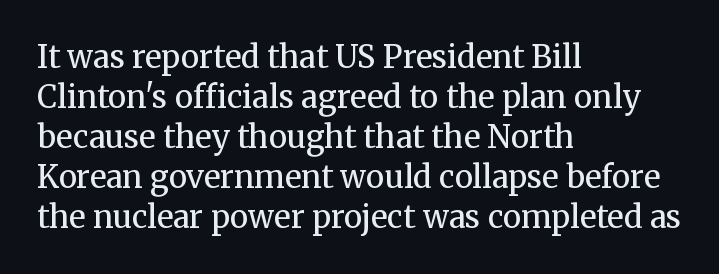
{"serif": "yes", "italic": "no", "bold": "no", "weight": "regular", "width": "normal", "stroke_contrast": "medium", "x_height": "medium", "monospaced": "no", "underline": "no", "align": "left", "line_spacing": "normal", "line_spacing_ratio": 1.29, "letter_spacing": "normal", "letter_spacing_em": 0.0, "glyph_px": 31}
